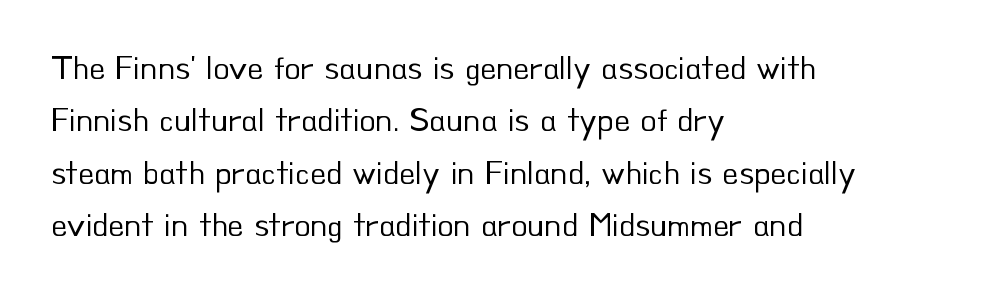
Are there feet on the stems? There aren't — it's a sans. The zone under the glyphs is completely vacant. Caption: face not bold, strokes unweighted. A typesetter would call this leading conventional body-copy spacing.
